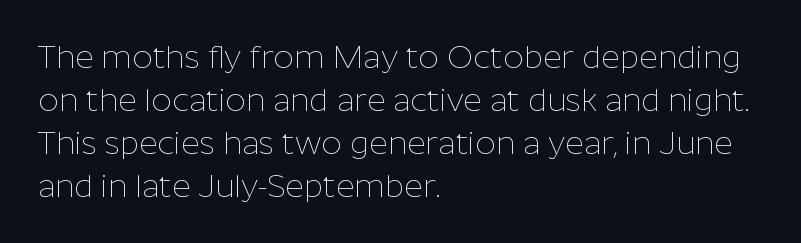
Is the type heavy? It reads as light-to-regular instead. Only glyphs here, with clear space below each row. Baseline-to-baseline distance is the conventional proportion of letter height. Is this a fixed-width face? No — the glyphs have proportional, varying widths.
